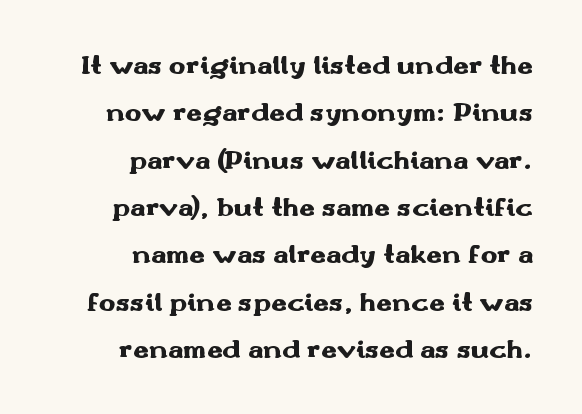
Note: no serifs on the glyphs. Do the letters lean? They stand straight. Does the leading feel generous? No, just average. You'd pick this weight for a headline — it's a proper bold. The gap between lines stays unmarked. What stands out about the letter spacing? Nothing — it is the standard amount.
